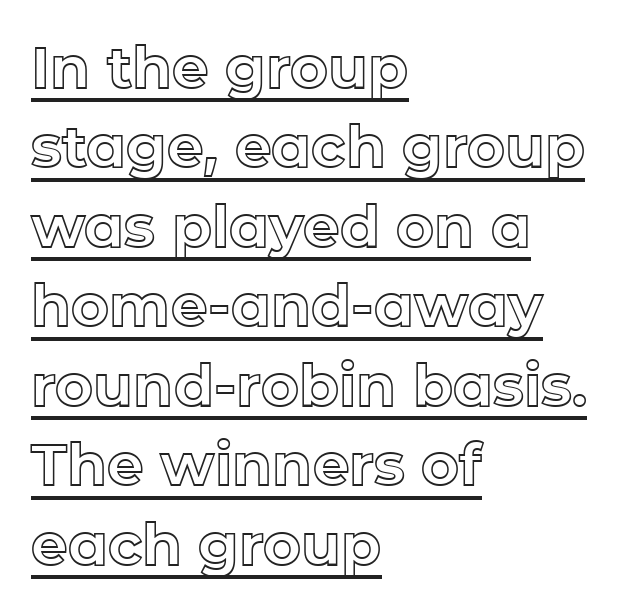
The image shows 58 px text type, upright; set left-aligned, normal line spacing (1.37x), normal letter spacing, underlined; a medium x-height.
